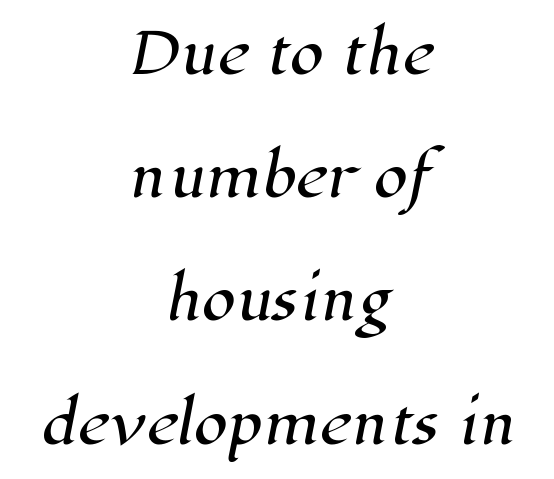
The image shows 55 px serif type; set centered, loose line spacing (2.24x), normal letter spacing, not underlined; high stroke contrast and a medium x-height.
